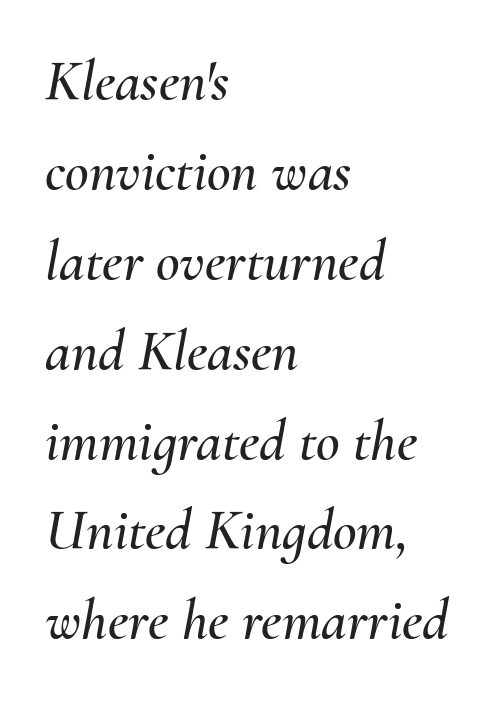
Q: Is the text italic (slanted)? A: Yes, it leans right by about 10 degrees.
Q: Is the text underlined? A: No.
Q: How is the paragraph aligned? A: Left-aligned.
Q: Is the spacing between letters normal or unusually wide? A: Normal.
Q: Is the spacing between lines tight, normal or loose? A: Normal.
Q: Width (condensed, normal, or wide)? A: Normal.
Q: Stroke contrast? A: Medium.
Q: x-height? A: Small.
Q: Monospaced? A: No.
